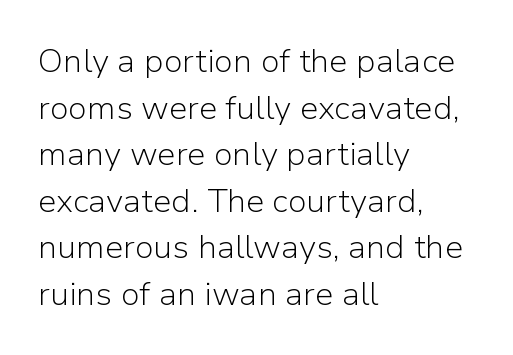
Q: Is the text bold? A: No.
Q: Is the text italic (slanted)? A: No, it is upright.
Q: Is the typeface a serif or a sans-serif typeface? A: Sans-serif.
Q: Is the text underlined? A: No.
Q: How is the paragraph aligned? A: Left-aligned.
Q: Is the spacing between letters normal or unusually wide? A: Normal.
Q: Is the spacing between lines tight, normal or loose? A: Normal.
Q: Width (condensed, normal, or wide)? A: Normal.
Q: Stroke contrast? A: Low.
Q: x-height? A: Medium.
Q: Monospaced? A: No.
